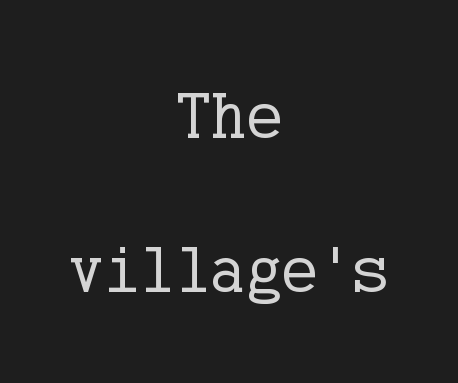
{"serif": "yes", "italic": "no", "bold": "no", "weight": "regular", "width": "normal", "stroke_contrast": "low", "x_height": "medium", "underline": "no", "align": "center", "line_spacing": "loose", "line_spacing_ratio": 2.3, "letter_spacing": "normal", "letter_spacing_em": 0.0, "glyph_px": 67}
